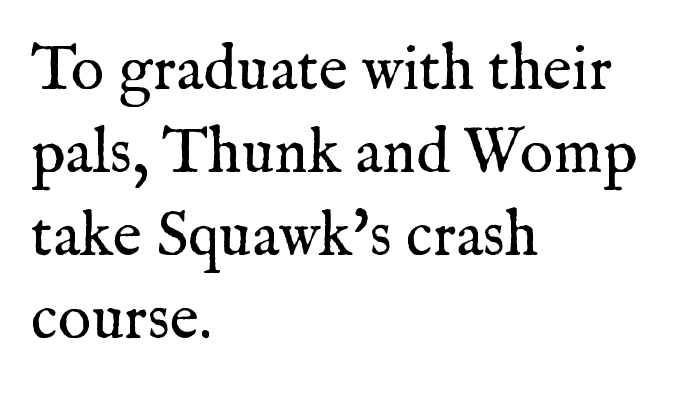
Q: Is the text bold? A: No.
Q: Is the text italic (slanted)? A: No, it is upright.
Q: Is the typeface a serif or a sans-serif typeface? A: Serif.
Q: Is the text underlined? A: No.
Q: How is the paragraph aligned? A: Left-aligned.
Q: Is the spacing between letters normal or unusually wide? A: Normal.
Q: Is the spacing between lines tight, normal or loose? A: Normal.
Q: Width (condensed, normal, or wide)? A: Normal.
Q: Stroke contrast? A: Medium.
Q: x-height? A: Medium.
Q: Monospaced? A: No.
